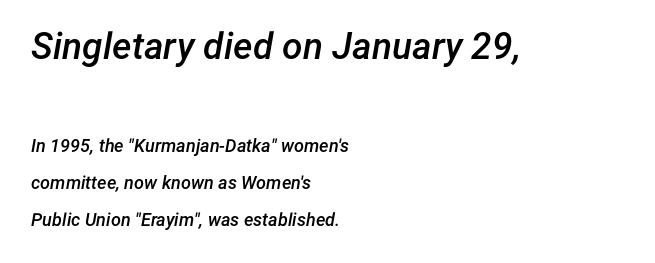
Q: Is the text bold? A: Semi-bold.
Q: Is the text italic (slanted)? A: Yes, it leans right by about 12 degrees.
Q: Is the text underlined? A: No.
Q: How is the paragraph aligned? A: Left-aligned.
Q: Is the spacing between letters normal or unusually wide? A: Normal.
Q: Is the spacing between lines tight, normal or loose? A: Loose.
Q: Which block of text is set in a larger size, the first (top) or the second (bottom)? A: The first (top) one.
Q: Width (condensed, normal, or wide)? A: Normal.
Q: Stroke contrast? A: Low.
Q: x-height? A: Medium.
Q: Monospaced? A: No.
